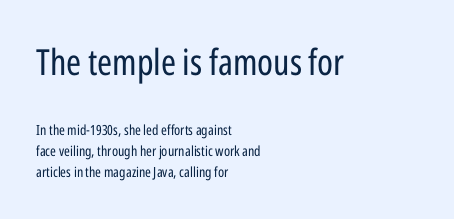
The image shows 36 px regular-weight, condensed sans-serif type, upright; set left-aligned, normal line spacing (1.52x), normal letter spacing, not underlined; the first (top) block is 2.57x larger; low stroke contrast and a medium x-height.
